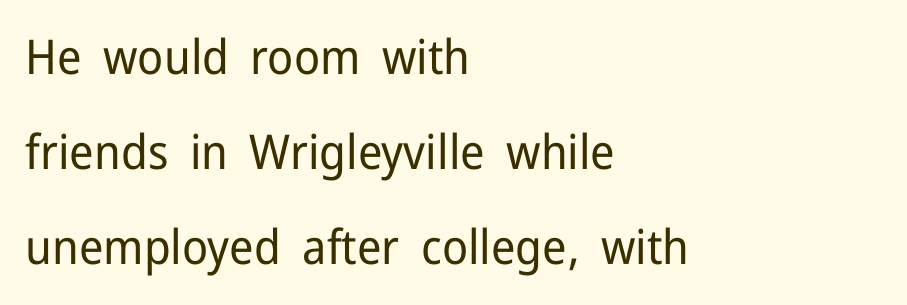
Check under the words: just untouched page. The tracking reads as untouched default to a designer's eye. Note: no serifs on the glyphs. Line starts are locked; line ends wander. The passage shown is not bold in any degree. Ascenders rise straight up at ninety degrees.
